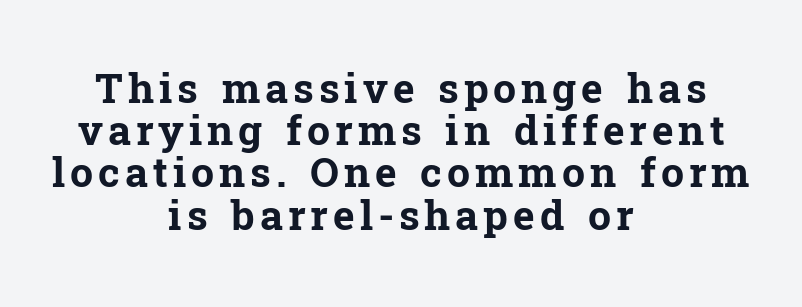
Looks like regular typesetting: each glyph gets only the width it needs. Alignment: centered. A typesetter would call this leading minimal, almost set solid. Plain, unruled lines of type. The type family on display is of the serif kind.
